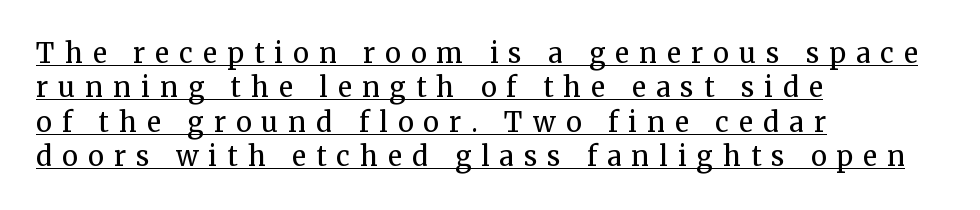
{"italic": "no", "bold": "no", "underline": "yes", "align": "left", "line_spacing": "normal", "line_spacing_ratio": 1.27, "letter_spacing": "wide", "letter_spacing_em": 0.37, "glyph_px": 27}
